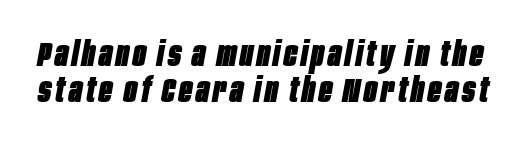
Q: Is the text bold? A: Yes.
Q: Is the text italic (slanted)? A: Yes, it leans right by about 10 degrees.
Q: Is the text underlined? A: No.
Q: Is the spacing between lines tight, normal or loose? A: Tight.
Q: Width (condensed, normal, or wide)? A: Condensed.
Q: Stroke contrast? A: Low.
Q: x-height? A: Large.
Q: Monospaced? A: No.
